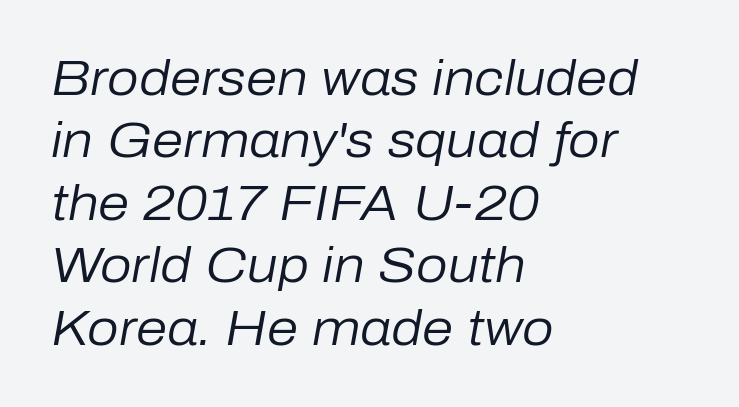
Think of a printed novel: that variable character pitch is what you see here. A normal amount of white space separates one row of letters from the next. Leftover space on each line is placed entirely after the last word. The space beneath each line is pristine and unruled. Words appear dense and cohesive because spacing is normal. The glyphs look as if they've been sheared to an angle.
